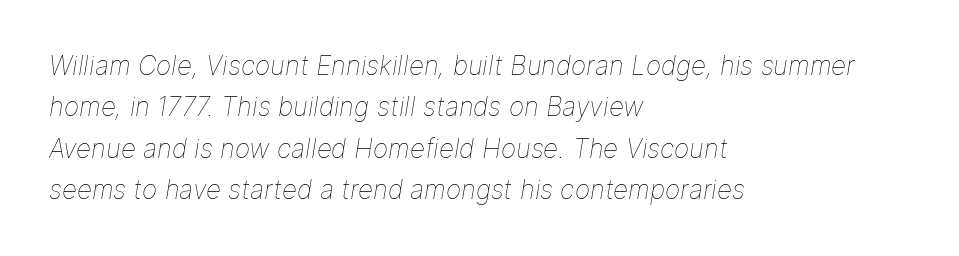
Q: Is the text bold? A: No.
Q: Is the text italic (slanted)? A: Yes, it leans right by about 9 degrees.
Q: Is the text underlined? A: No.
Q: How is the paragraph aligned? A: Left-aligned.
Q: Is the spacing between letters normal or unusually wide? A: Normal.
Q: Is the spacing between lines tight, normal or loose? A: Normal.
